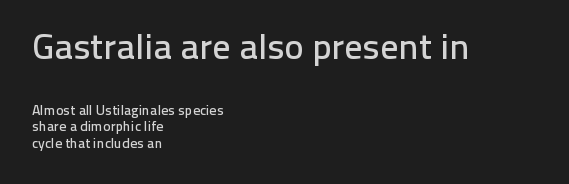
Q: Is the text italic (slanted)? A: No, it is upright.
Q: Is the typeface a serif or a sans-serif typeface? A: Sans-serif.
Q: Is the text underlined? A: No.
Q: How is the paragraph aligned? A: Left-aligned.
Q: Is the spacing between letters normal or unusually wide? A: Normal.
Q: Which block of text is set in a larger size, the first (top) or the second (bottom)? A: The first (top) one.
Q: Width (condensed, normal, or wide)? A: Normal.
Q: Stroke contrast? A: Low.
Q: x-height? A: Medium.
Q: Monospaced? A: No.
